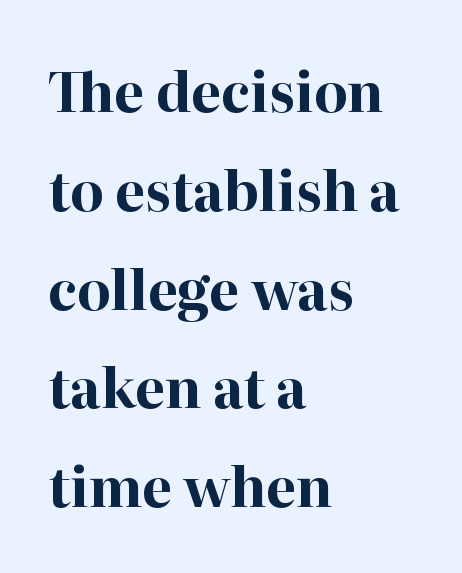
{"serif": "yes", "italic": "no", "bold": "yes", "weight": "bold", "width": "normal", "stroke_contrast": "high", "x_height": "medium", "monospaced": "no", "underline": "no", "align": "left", "line_spacing_ratio": 1.83, "letter_spacing": "normal", "letter_spacing_em": 0.0, "glyph_px": 54}
